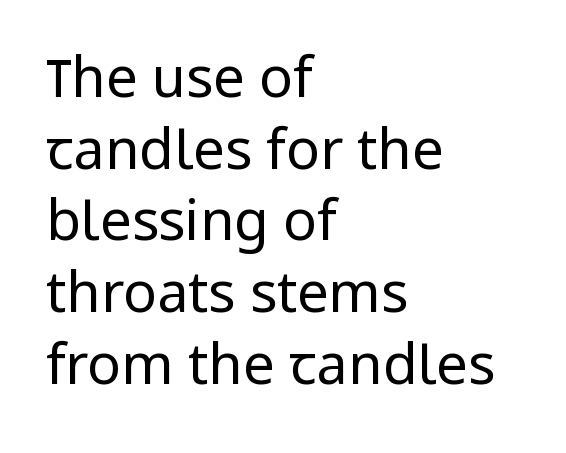
{"serif": "no", "italic": "no", "bold": "no", "weight": "regular", "width": "normal", "stroke_contrast": "low", "x_height": "medium", "monospaced": "no", "underline": "no", "align": "left", "line_spacing": "normal", "line_spacing_ratio": 1.28, "letter_spacing": "normal", "letter_spacing_em": 0.0, "glyph_px": 56}
